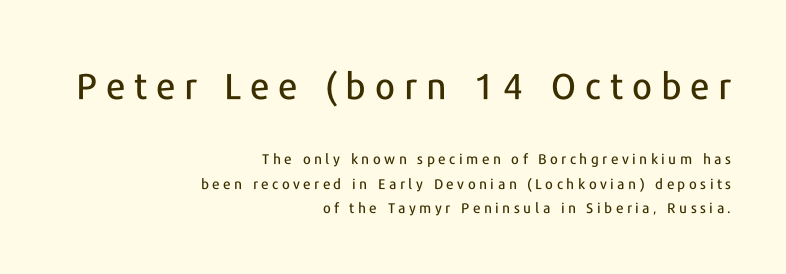
The image shows 36 px sans-serif type, upright; set right-aligned, line spacing 1.74x, unusually wide letter spacing (+0.25 em), not underlined; the first (top) block is 2.57x larger; low stroke contrast and a medium x-height.
